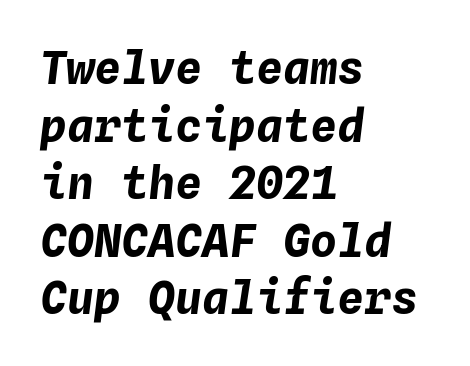
Here the glyphs are tracked normally, forming tight word shapes. The glyphs look as if they've been sheared to an angle. Each letter, wide or thin by design, is forced into the same width here. Whoever set this chose a conventional vertical rhythm. The ragged edge is on the right, which tells us the setting is flush left.
